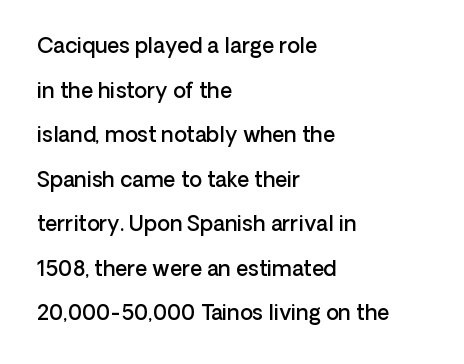
The image shows 21 px text type, upright; set left-aligned, loose line spacing (2.12x), normal letter spacing, not underlined.
